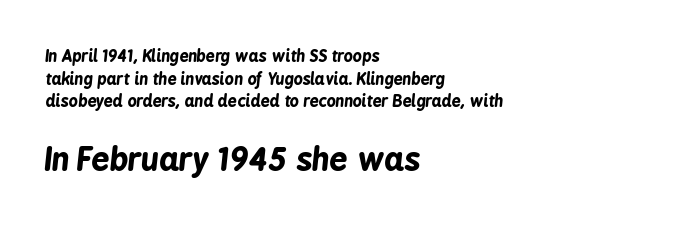
{"italic": "yes", "lean": "right", "slant_degrees": 6, "bold": "yes", "weight": "bold", "width": "condensed", "stroke_contrast": "low", "x_height": "medium", "monospaced": "no", "underline": "no", "align": "left", "line_spacing": "normal", "line_spacing_ratio": 1.41, "letter_spacing": "normal", "letter_spacing_em": 0.0, "larger_block": "second", "size_ratio": 2.0, "glyph_px": 32}
